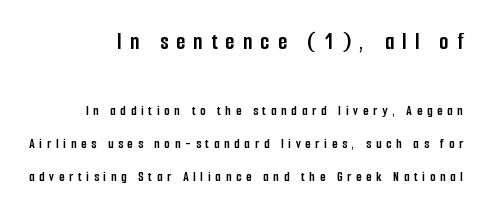
{"italic": "no", "bold": "yes", "underline": "no", "align": "right", "line_spacing": "loose", "line_spacing_ratio": 2.34, "letter_spacing": "wide", "letter_spacing_em": 0.34, "larger_block": "first", "size_ratio": 1.71, "glyph_px": 24}
